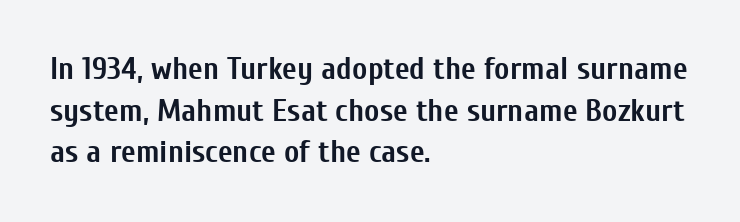
Q: Is the text bold? A: Yes.
Q: Is the text italic (slanted)? A: No, it is upright.
Q: Is the typeface a serif or a sans-serif typeface? A: Sans-serif.
Q: Is the text underlined? A: No.
Q: How is the paragraph aligned? A: Left-aligned.
Q: Is the spacing between letters normal or unusually wide? A: Normal.
Q: Is the spacing between lines tight, normal or loose? A: Normal.
Q: Width (condensed, normal, or wide)? A: Condensed.
Q: Stroke contrast? A: Low.
Q: x-height? A: Medium.
Q: Monospaced? A: No.
